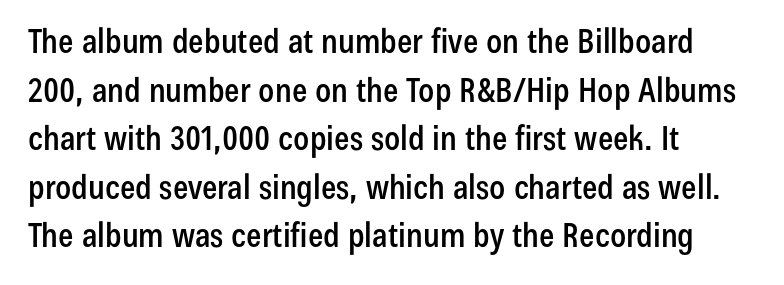
{"serif": "no", "italic": "no", "width": "condensed", "stroke_contrast": "low", "x_height": "medium", "monospaced": "no", "underline": "no", "align": "left", "line_spacing": "normal", "line_spacing_ratio": 1.43, "letter_spacing": "normal", "letter_spacing_em": 0.0, "glyph_px": 34}
